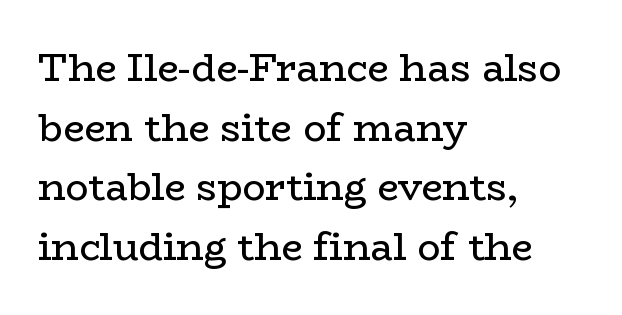
Q: Is the text bold? A: No.
Q: Is the text italic (slanted)? A: No, it is upright.
Q: Is the typeface a serif or a sans-serif typeface? A: Serif.
Q: Is the text underlined? A: No.
Q: How is the paragraph aligned? A: Left-aligned.
Q: Is the spacing between letters normal or unusually wide? A: Normal.
Q: Is the spacing between lines tight, normal or loose? A: Normal.
Q: Width (condensed, normal, or wide)? A: Wide.
Q: Stroke contrast? A: Low.
Q: x-height? A: Medium.
Q: Monospaced? A: No.
